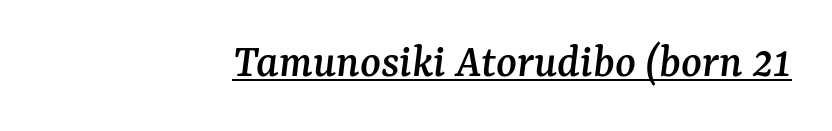
The image shows 48 px serif type, italic (leaning right); set right-aligned, normal letter spacing, underlined; medium stroke contrast and a medium x-height.
